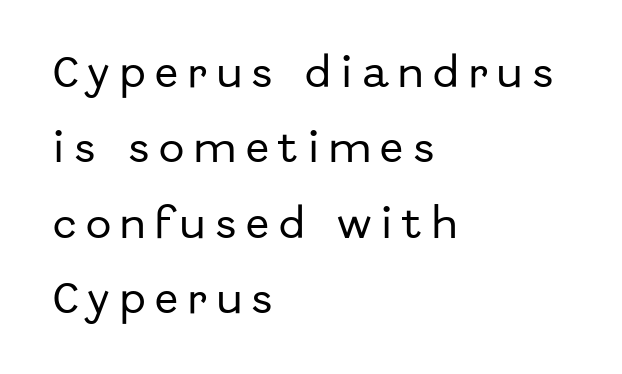
Q: Is the text italic (slanted)? A: No, it is upright.
Q: Is the typeface a serif or a sans-serif typeface? A: Sans-serif.
Q: Is the text underlined? A: No.
Q: How is the paragraph aligned? A: Left-aligned.
Q: Is the spacing between letters normal or unusually wide? A: Unusually wide.
Q: Is the spacing between lines tight, normal or loose? A: Loose.
Q: Width (condensed, normal, or wide)? A: Normal.
Q: Stroke contrast? A: Low.
Q: x-height? A: Medium.
Q: Monospaced? A: No.
